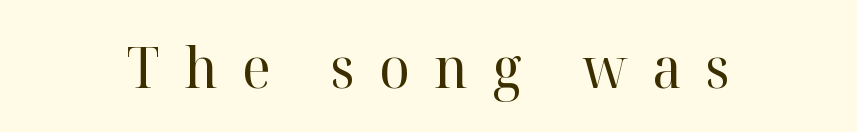
Spacing verdict: proportional, widths tailored to each character. Bare-footed words on every line. The horizontal fit of the characters is loose and conspicuously gappy. Notice how the stems are strictly vertical — no italics here.
